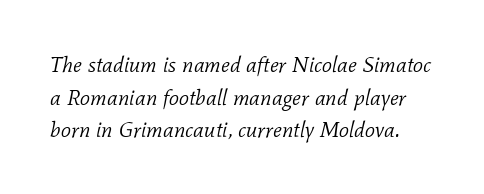
Is the stroke heavy? The answer is a plain regular-or-lighter. Words appear dense and cohesive because spacing is normal. The specimen omits any rule beneath the text block's lines. Does the lettering tilt? It does — this is italic. Students, observe: this is what conventionally led text looks like.
